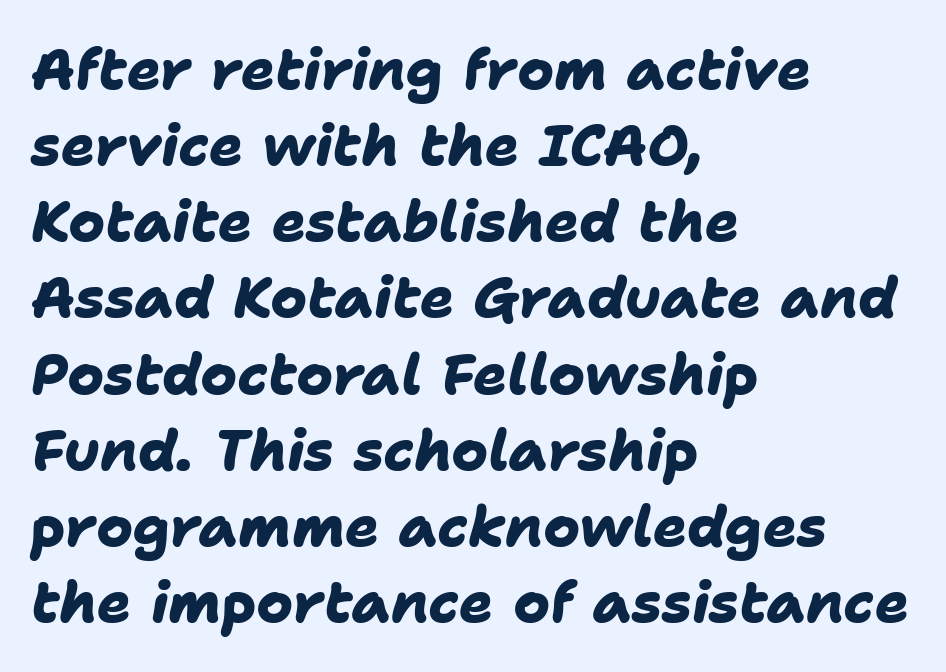
The image shows 56 px heavy sans-serif type; set left-aligned, normal line spacing (1.36x), normal letter spacing, not underlined; low stroke contrast and a medium x-height.
